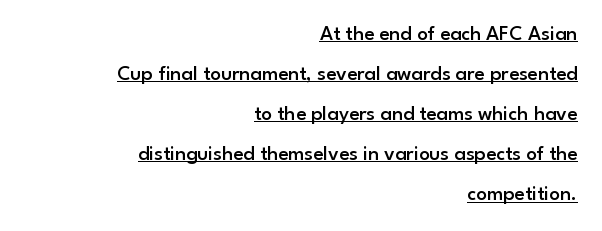
The image shows 21 px text type, upright; set right-aligned, loose line spacing (1.91x), normal letter spacing, underlined.
